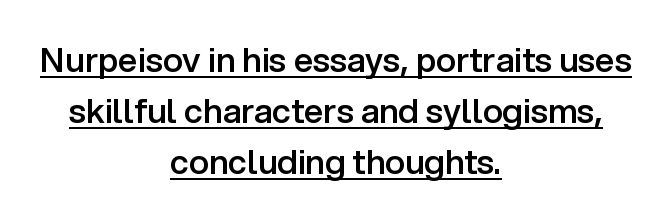
{"serif": "no", "italic": "no", "bold": "semi", "weight": "semibold", "width": "normal", "stroke_contrast": "low", "x_height": "medium", "monospaced": "no", "underline": "yes", "align": "center", "line_spacing": "normal", "line_spacing_ratio": 1.5, "letter_spacing": "normal", "letter_spacing_em": 0.0, "glyph_px": 34}
